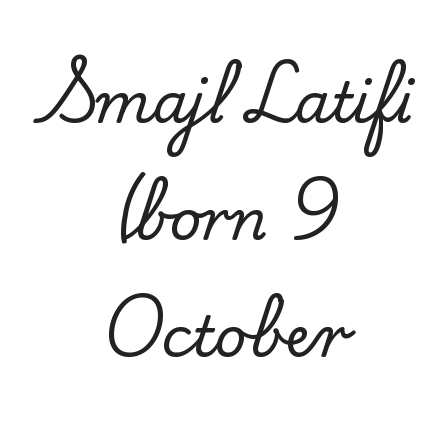
{"serif": "yes", "width": "normal", "stroke_contrast": "low", "x_height": "small", "monospaced": "no", "underline": "no", "align": "center", "line_spacing": "loose", "line_spacing_ratio": 2.09, "letter_spacing": "normal", "letter_spacing_em": 0.0, "glyph_px": 56}
